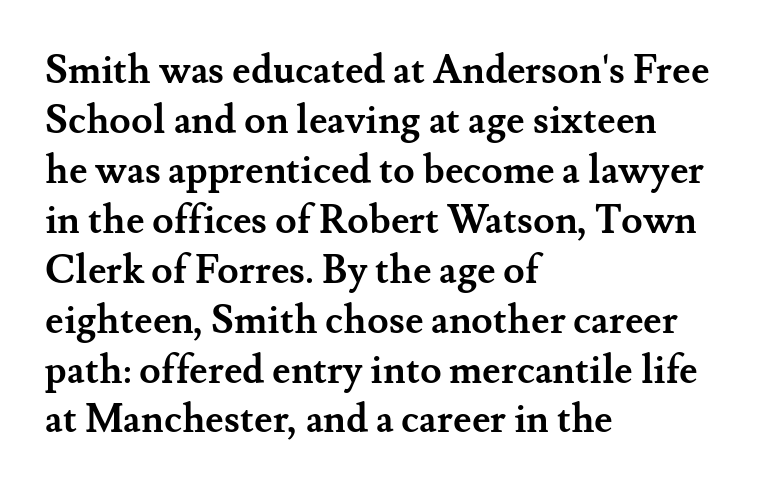
Q: Is the text bold? A: Yes.
Q: Is the text italic (slanted)? A: No, it is upright.
Q: Is the typeface a serif or a sans-serif typeface? A: Serif.
Q: Is the text underlined? A: No.
Q: How is the paragraph aligned? A: Left-aligned.
Q: Is the spacing between letters normal or unusually wide? A: Normal.
Q: Is the spacing between lines tight, normal or loose? A: Normal.
Q: Width (condensed, normal, or wide)? A: Normal.
Q: Stroke contrast? A: Medium.
Q: x-height? A: Small.
Q: Monospaced? A: No.
